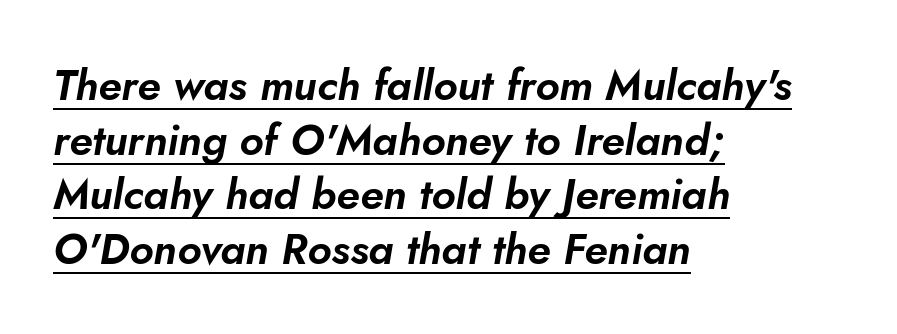
In designer terms, the underline attribute is active on this setting. The face used here has a pronounced slope to its letters. Varying glyph widths throughout — classic text-font behaviour. Characters follow at the spacing the type designer built in. Vertical spacing — default.
